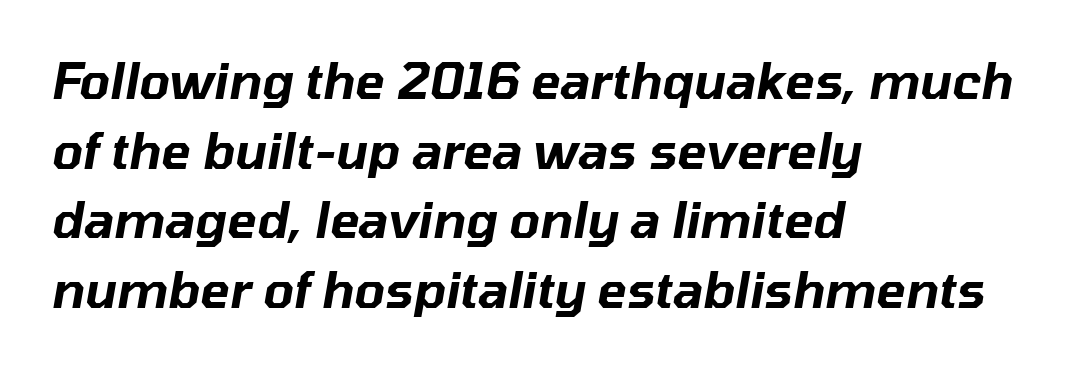
Q: Is the text italic (slanted)? A: Yes, it leans right by about 10 degrees.
Q: Is the text underlined? A: No.
Q: How is the paragraph aligned? A: Left-aligned.
Q: Is the spacing between letters normal or unusually wide? A: Normal.
Q: Is the spacing between lines tight, normal or loose? A: Normal.
Q: Width (condensed, normal, or wide)? A: Normal.
Q: Stroke contrast? A: Low.
Q: x-height? A: Medium.
Q: Monospaced? A: No.
